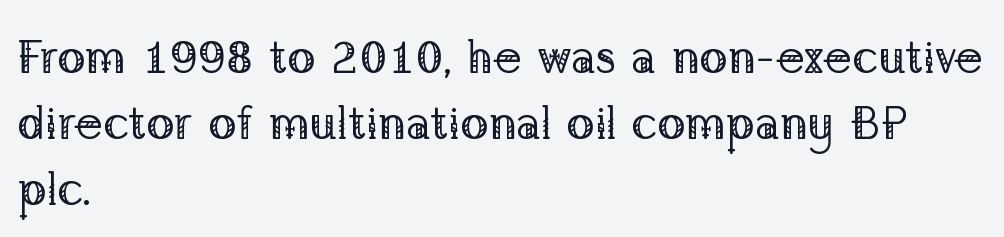
Q: Is the text bold? A: No.
Q: Is the text italic (slanted)? A: No, it is upright.
Q: Is the typeface a serif or a sans-serif typeface? A: Serif.
Q: Is the text underlined? A: No.
Q: How is the paragraph aligned? A: Left-aligned.
Q: Is the spacing between letters normal or unusually wide? A: Normal.
Q: Is the spacing between lines tight, normal or loose? A: Normal.
Q: Width (condensed, normal, or wide)? A: Normal.
Q: Stroke contrast? A: Low.
Q: x-height? A: Medium.
Q: Monospaced? A: No.
